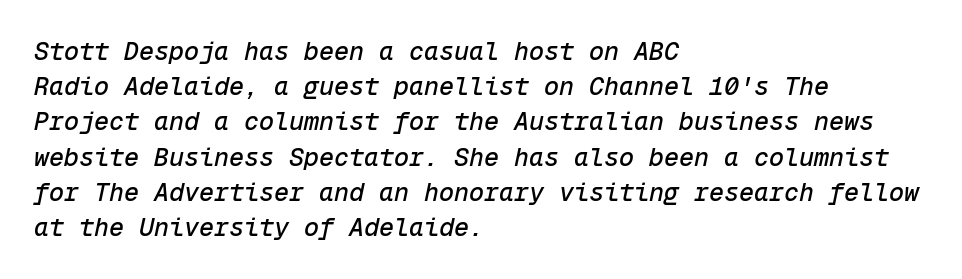
Q: Is the text italic (slanted)? A: Yes, it leans right by about 12 degrees.
Q: Is the text underlined? A: No.
Q: How is the paragraph aligned? A: Left-aligned.
Q: Is the spacing between letters normal or unusually wide? A: Normal.
Q: Is the spacing between lines tight, normal or loose? A: Normal.
